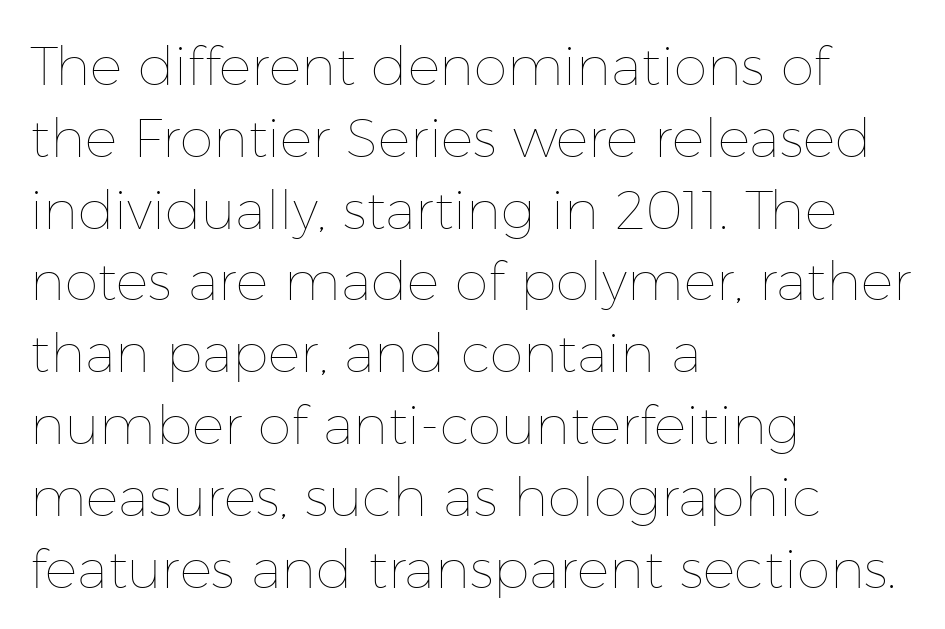
The image shows 54 px thin type, upright; set left-aligned, normal line spacing (1.33x), normal letter spacing, not underlined; low stroke contrast and a medium x-height.
